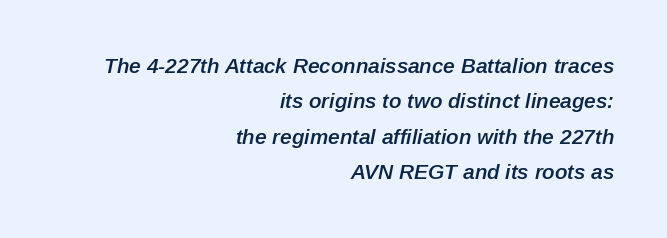
A normal amount of white space separates one row of letters from the next. Visually the block forms a straight wall on the right and a jagged coastline on the left. The letters are slanted; this is an italic face. A bare baseline throughout the passage. What weight is shown? A semibold, between regular and bold.
